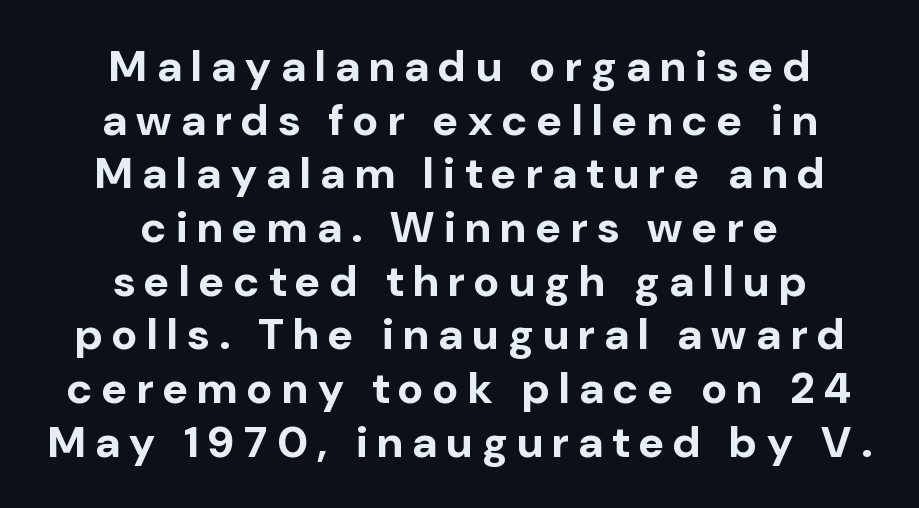
{"serif": "no", "italic": "no", "bold": "yes", "weight": "bold", "width": "normal", "stroke_contrast": "low", "x_height": "medium", "monospaced": "no", "underline": "no", "align": "center", "line_spacing_ratio": 1.22, "letter_spacing": "wide", "letter_spacing_em": 0.22, "glyph_px": 44}
